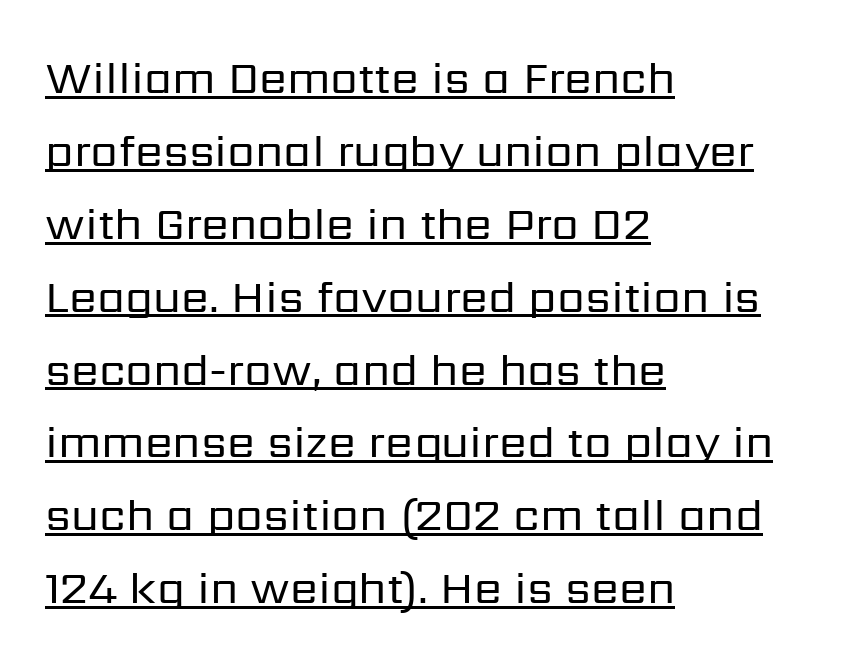
Q: Is the text bold? A: No.
Q: Is the text italic (slanted)? A: No, it is upright.
Q: Is the typeface a serif or a sans-serif typeface? A: Sans-serif.
Q: Is the text underlined? A: Yes.
Q: How is the paragraph aligned? A: Left-aligned.
Q: Is the spacing between letters normal or unusually wide? A: Normal.
Q: Is the spacing between lines tight, normal or loose? A: Normal.
Q: Width (condensed, normal, or wide)? A: Normal.
Q: Stroke contrast? A: Low.
Q: x-height? A: Medium.
Q: Monospaced? A: No.
